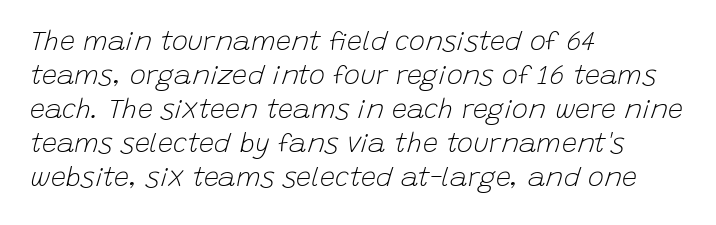
The image shows 27 px text type, italic (leaning right); set left-aligned, normal line spacing (1.26x), normal letter spacing, not underlined.
